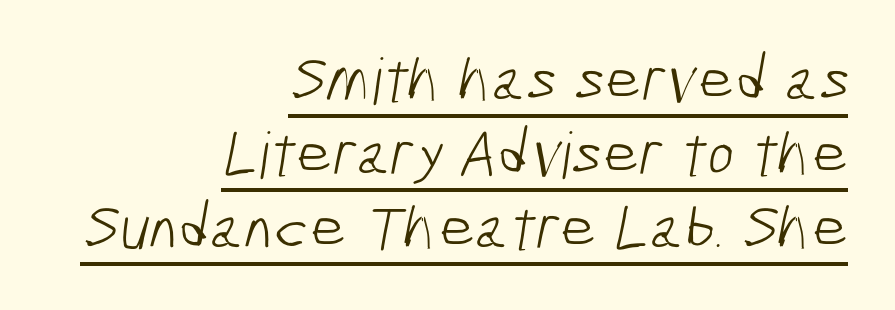
Looks like regular typesetting: each glyph gets only the width it needs. The font family rendered here belongs to the sans-serif group. There is no visible air inserted between adjacent glyphs. Layout note: lines flush right.
